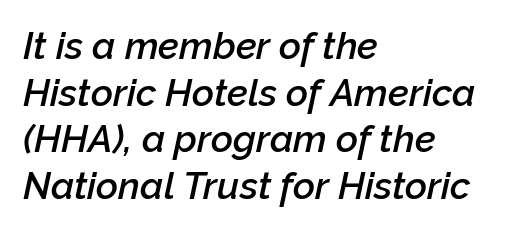
What weight is shown? A semibold, between regular and bold. Which margin do the lines hug? The left one — the right edge is uneven. The specimen omits any rule beneath the text block's lines. The line texture is even and compact thanks to regular tracking. Is the type slanted? Yes — the strokes lean at a clear angle.
